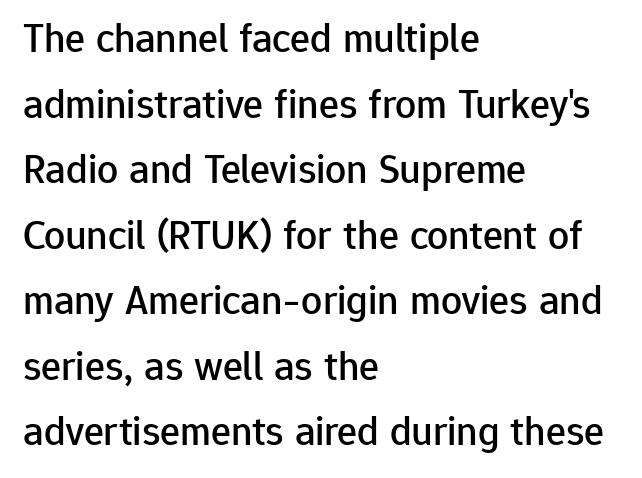
Ascenders rise straight up at ninety degrees. A normal amount of white space separates one row of letters from the next. Alignment: flush left. Examine the stroke ends and you'll find no serifs. Spacing between characters is what you'd get straight out of the box.
